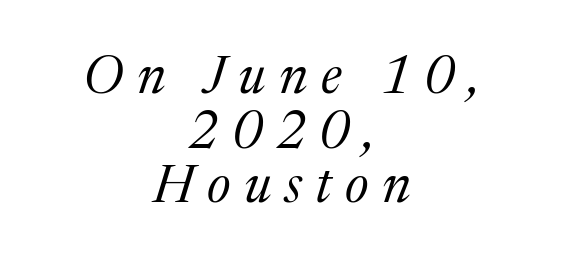
Q: Is the text bold? A: No.
Q: Is the text italic (slanted)? A: Yes, it leans right by about 17 degrees.
Q: Is the typeface a serif or a sans-serif typeface? A: Serif.
Q: Is the text underlined? A: No.
Q: How is the paragraph aligned? A: Centered.
Q: Is the spacing between letters normal or unusually wide? A: Unusually wide.
Q: Is the spacing between lines tight, normal or loose? A: Tight.
Q: Width (condensed, normal, or wide)? A: Normal.
Q: Stroke contrast? A: Medium.
Q: x-height? A: Medium.
Q: Monospaced? A: No.
